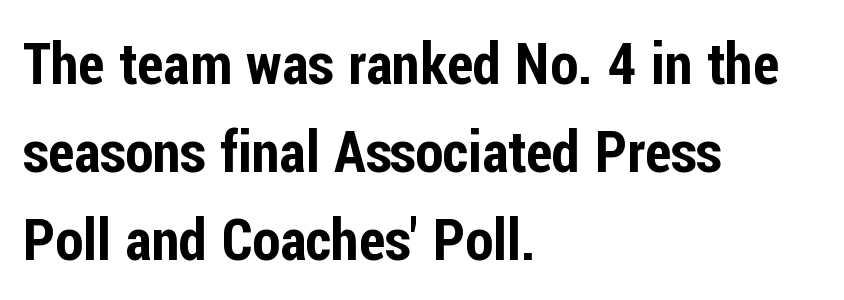
{"serif": "no", "italic": "no", "width": "condensed", "stroke_contrast": "low", "x_height": "medium", "monospaced": "no", "underline": "no", "align": "left", "line_spacing": "normal", "line_spacing_ratio": 1.54, "letter_spacing": "normal", "letter_spacing_em": 0.0, "glyph_px": 57}
